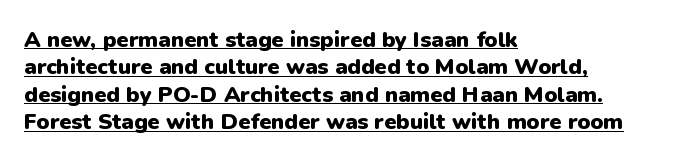
Q: Is the text bold? A: Yes.
Q: Is the text italic (slanted)? A: No, it is upright.
Q: Is the text underlined? A: Yes.
Q: How is the paragraph aligned? A: Left-aligned.
Q: Is the spacing between letters normal or unusually wide? A: Normal.
Q: Is the spacing between lines tight, normal or loose? A: Normal.
